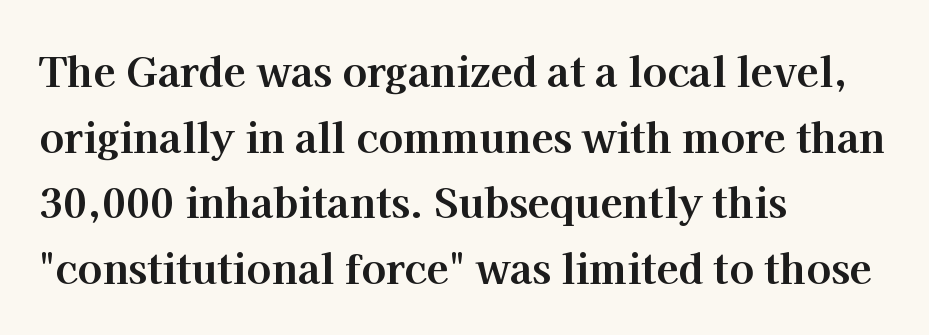
A typesetter would call this proportional, since set widths differ per character. Posture: straight, roman, zero tilt. Tracking value appears to be zero — textbook default spacing. Is there much room between lines? A standard amount, neither cramped nor airy.
